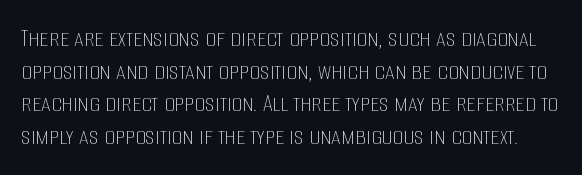
The image shows 27 px text type, upright; set line spacing 1.21x, normal letter spacing, not underlined.
